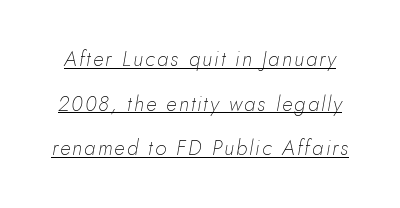
You could fit nearly another row in the gap between these rows. Each line of the rendering has a horizontal stroke beneath the glyphs. The font's italic variant was chosen for this text. Weight: in the light-to-regular range.
